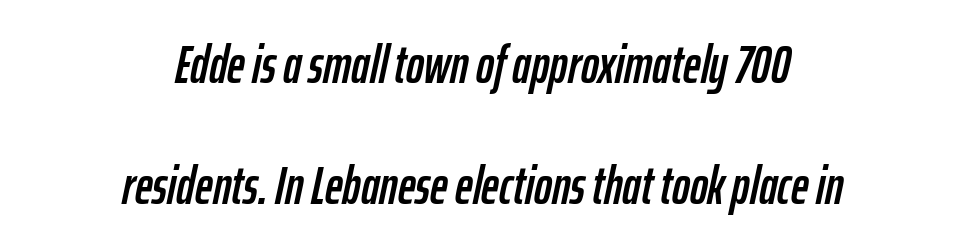
{"italic": "yes", "lean": "right", "slant_degrees": 12, "width": "condensed", "stroke_contrast": "low", "x_height": "medium", "monospaced": "no", "underline": "no", "align": "center", "line_spacing": "loose", "line_spacing_ratio": 2.24, "letter_spacing": "normal", "letter_spacing_em": 0.0, "glyph_px": 54}
